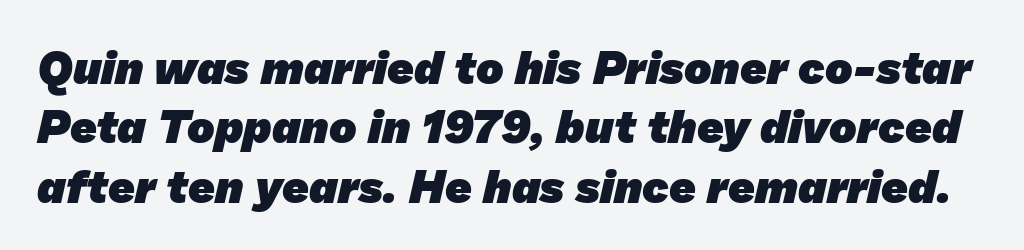
Q: Is the text bold? A: Yes.
Q: Is the typeface a serif or a sans-serif typeface? A: Sans-serif.
Q: Is the text underlined? A: No.
Q: Is the spacing between letters normal or unusually wide? A: Normal.
Q: Is the spacing between lines tight, normal or loose? A: Normal.
Q: Width (condensed, normal, or wide)? A: Normal.
Q: Stroke contrast? A: Low.
Q: x-height? A: Medium.
Q: Monospaced? A: No.
